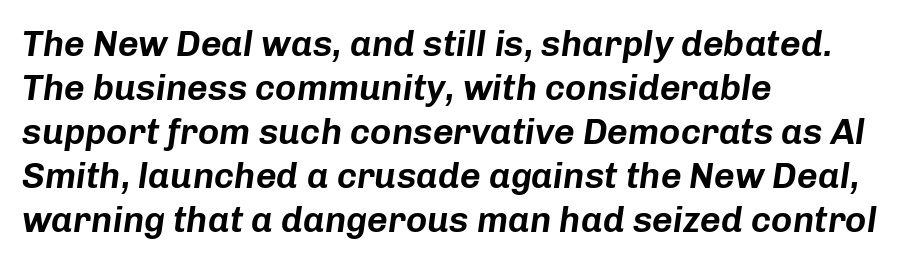
The text carries the slant typical of an italic or oblique font. No extra tracking has been applied to these lines. Each line starts at the same left margin while the right side varies. The words here are not underlined. Varying glyph widths throughout — classic text-font behaviour.
